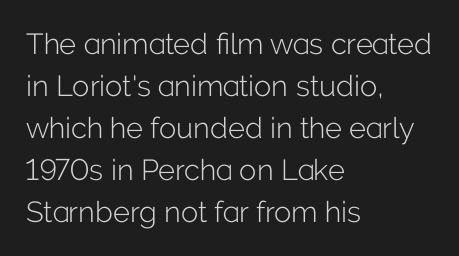
The image shows 29 px light sans-serif type, upright; set left-aligned, normal line spacing (1.45x), normal letter spacing, not underlined; low stroke contrast and a medium x-height.
